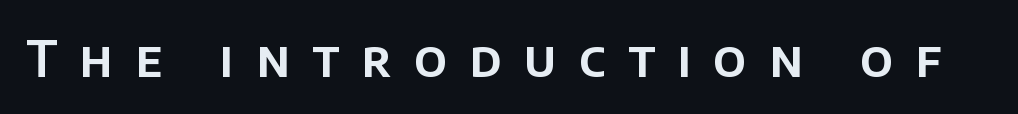
{"serif": "no", "italic": "no", "width": "normal", "stroke_contrast": "low", "x_height": "large", "monospaced": "no", "underline": "no", "letter_spacing": "wide", "letter_spacing_em": 0.46, "glyph_px": 49}
